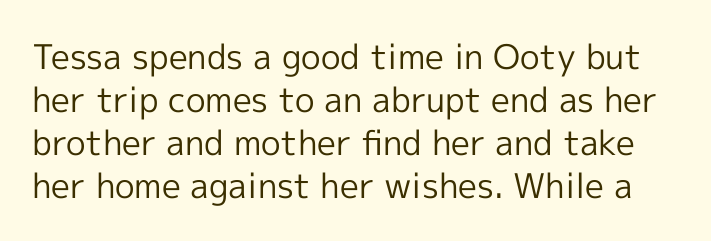
The image shows 34 px regular-weight sans-serif type, upright; set normal line spacing (1.26x), normal letter spacing, not underlined; a medium x-height.
